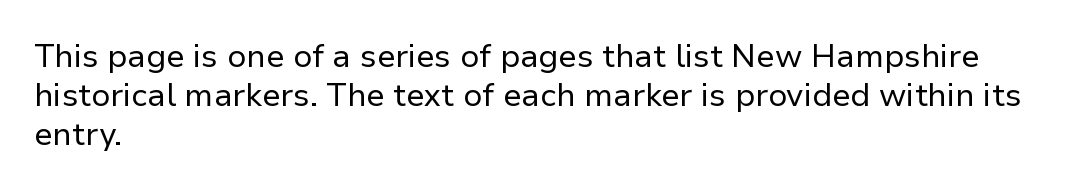
Q: Is the text bold? A: No.
Q: Is the text italic (slanted)? A: No, it is upright.
Q: Is the typeface a serif or a sans-serif typeface? A: Sans-serif.
Q: Is the text underlined? A: No.
Q: How is the paragraph aligned? A: Left-aligned.
Q: Is the spacing between letters normal or unusually wide? A: Normal.
Q: Width (condensed, normal, or wide)? A: Normal.
Q: Stroke contrast? A: Low.
Q: x-height? A: Medium.
Q: Monospaced? A: No.
